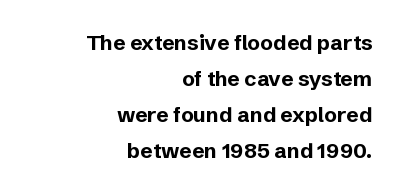
Is there any slant? The stems are plumb. Check the space under the baseline: it is left empty. These lines keep a tight, regular rhythm from letter to letter. Compared with a flush-left layout, this one pins lines to the opposite, right side.
